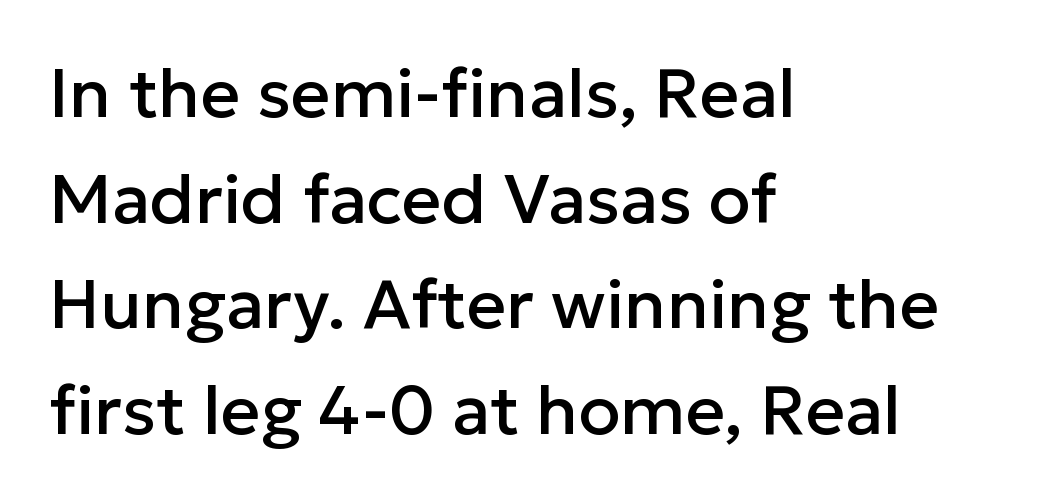
The designer went with a sans here, leaving each stem footless. Each line starts at the same left margin while the right side varies. This is the regular roman posture of the typeface. The line texture is even and compact thanks to regular tracking. The face used here is proportionally spaced, like ordinary book or web type.
